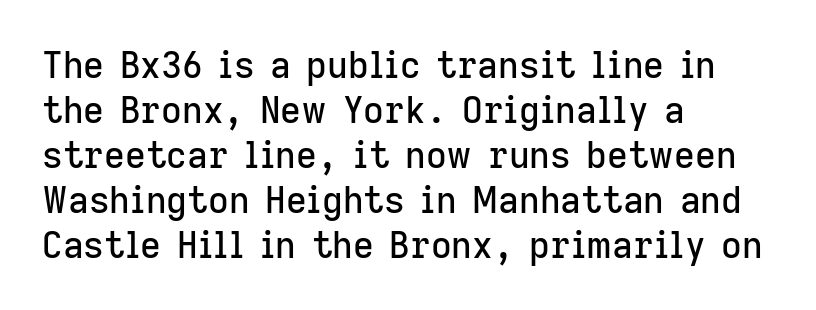
The image shows 36 px sans-serif type, upright; set left-aligned, normal line spacing (1.25x), normal letter spacing, not underlined; low stroke contrast and a medium x-height.
